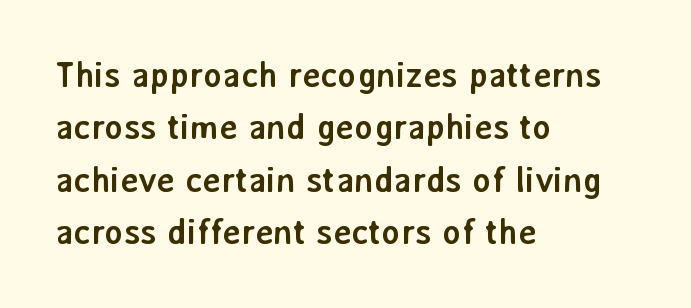
Decoration check: the copy has no underline. The sample has been set heavy, in full bold. Line starts are locked; line ends wander. Here the glyphs are tracked normally, forming tight word shapes.
